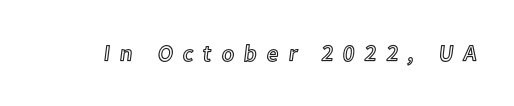
Q: Is the text italic (slanted)? A: Yes.
Q: Is the text underlined? A: No.
Q: Is the spacing between letters normal or unusually wide? A: Unusually wide.
